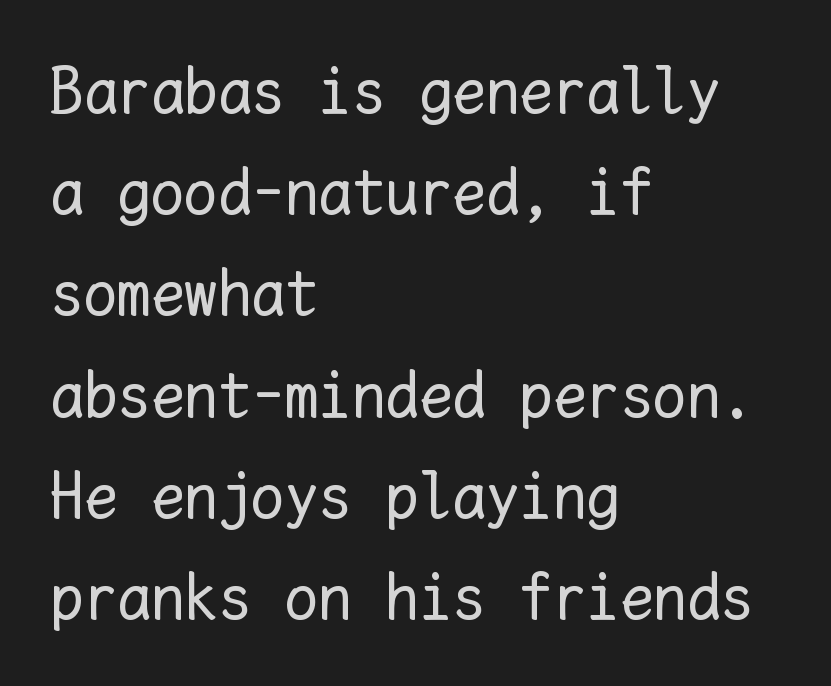
Style check: upright. These lines stack with their left ends in a neat column. Has an underline been added? It has not. This sample has the even, mechanical cadence of fixed-width lettering. Default kerning and tracking; the words read as compact shapes.
